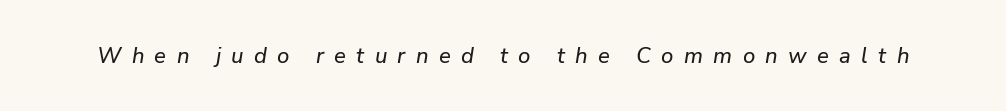
The image shows 22 px text type, italic (leaning right); set unusually wide letter spacing (+0.47 em), not underlined.
